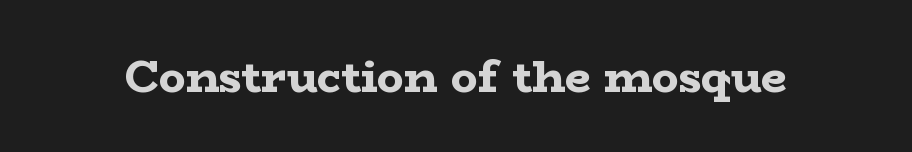
Q: Is the text bold? A: Yes.
Q: Is the text italic (slanted)? A: No, it is upright.
Q: Is the typeface a serif or a sans-serif typeface? A: Serif.
Q: Is the text underlined? A: No.
Q: Is the spacing between letters normal or unusually wide? A: Normal.
Q: Width (condensed, normal, or wide)? A: Wide.
Q: Stroke contrast? A: Low.
Q: x-height? A: Medium.
Q: Monospaced? A: No.
